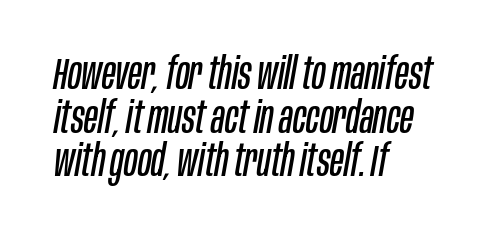
Q: Is the text bold? A: No.
Q: Is the text italic (slanted)? A: Yes, it leans right by about 10 degrees.
Q: Is the text underlined? A: No.
Q: How is the paragraph aligned? A: Left-aligned.
Q: Is the spacing between letters normal or unusually wide? A: Normal.
Q: Is the spacing between lines tight, normal or loose? A: Tight.
Q: Width (condensed, normal, or wide)? A: Condensed.
Q: Stroke contrast? A: Low.
Q: x-height? A: Large.
Q: Monospaced? A: No.
